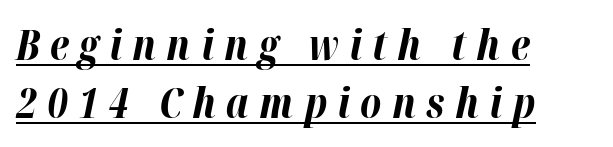
{"italic": "yes", "lean": "right", "slant_degrees": 12, "bold": "yes", "weight": "bold", "width": "normal", "stroke_contrast": "high", "x_height": "medium", "monospaced": "no", "underline": "yes", "align": "left", "line_spacing": "normal", "line_spacing_ratio": 1.41, "letter_spacing": "wide", "letter_spacing_em": 0.25, "glyph_px": 41}
